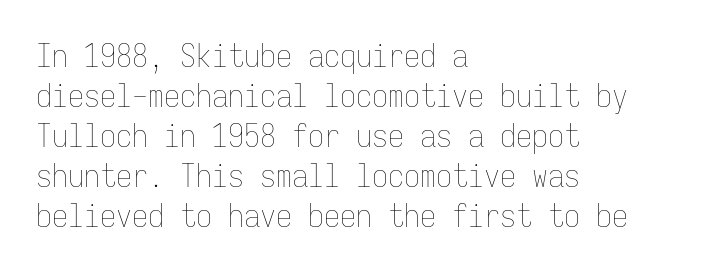
The image shows 32 px thin, condensed type, upright, monospaced; set left-aligned, normal line spacing (1.25x), normal letter spacing, not underlined; low stroke contrast and a medium x-height.
